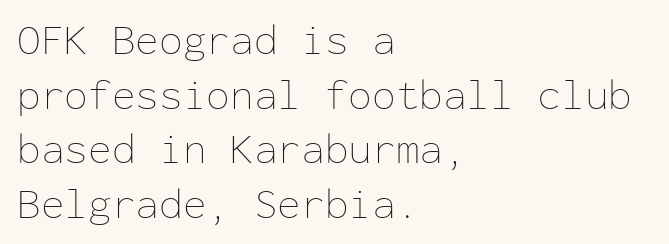
{"italic": "no", "bold": "no", "weight": "thin", "width": "normal", "stroke_contrast": "low", "x_height": "medium", "monospaced": "yes", "underline": "no", "align": "left", "line_spacing": "normal", "line_spacing_ratio": 1.27, "letter_spacing": "normal", "letter_spacing_em": 0.0, "glyph_px": 43}
